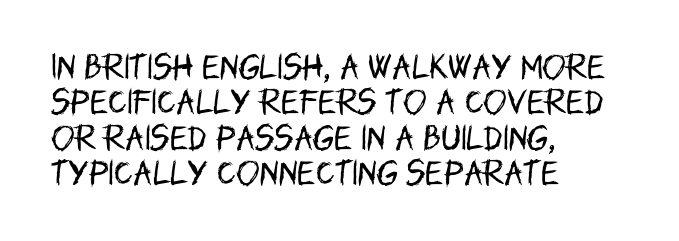
{"serif": "no", "italic": "no", "bold": "no", "weight": "regular", "width": "condensed", "stroke_contrast": "low", "x_height": "large", "monospaced": "no", "underline": "no", "align": "left", "line_spacing": "normal", "line_spacing_ratio": 1.26, "letter_spacing": "normal", "letter_spacing_em": 0.0, "glyph_px": 28}
